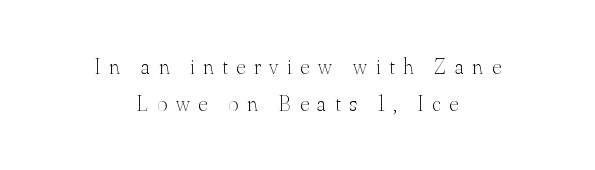
The image shows 22 px text type, upright; set centered, normal line spacing (1.69x), unusually wide letter spacing (+0.4 em), not underlined.
